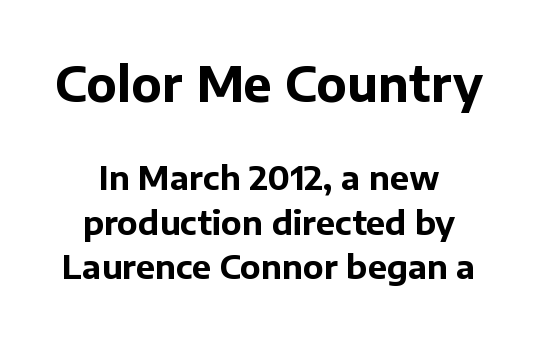
{"serif": "no", "italic": "no", "bold": "yes", "weight": "bold", "width": "normal", "stroke_contrast": "low", "x_height": "medium", "monospaced": "no", "underline": "no", "line_spacing": "normal", "line_spacing_ratio": 1.39, "letter_spacing": "normal", "letter_spacing_em": 0.0, "larger_block": "first", "size_ratio": 1.5, "glyph_px": 48}
